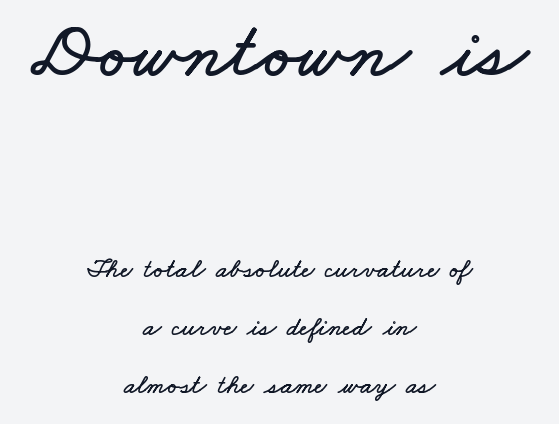
The letterforms sit shoulder to shoulder at normal distance. Unmarked baselines from the first word to the last. Widely set lines give the paragraph a tall, airy silhouette. In this sample the first text group is rendered at the bigger scale.
